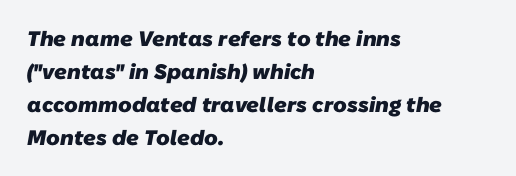
Q: Is the text bold? A: Yes.
Q: Is the text underlined? A: No.
Q: How is the paragraph aligned? A: Left-aligned.
Q: Is the spacing between letters normal or unusually wide? A: Normal.
Q: Is the spacing between lines tight, normal or loose? A: Normal.
